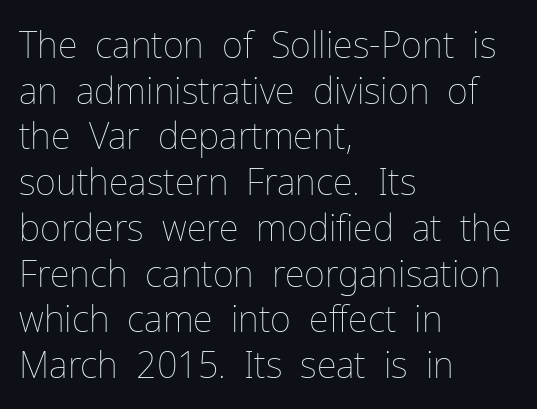
{"italic": "no", "bold": "no", "weight": "thin", "width": "normal", "stroke_contrast": "low", "x_height": "medium", "monospaced": "no", "underline": "no", "align": "left", "line_spacing": "normal", "line_spacing_ratio": 1.27, "letter_spacing": "normal", "letter_spacing_em": 0.0, "glyph_px": 36}
